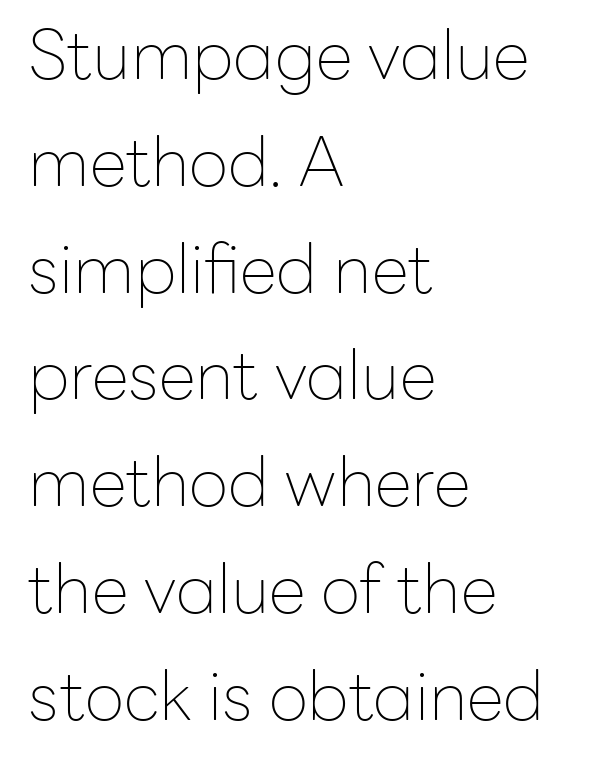
{"serif": "no", "italic": "no", "bold": "no", "weight": "thin", "width": "normal", "stroke_contrast": "low", "x_height": "medium", "monospaced": "no", "underline": "no", "align": "left", "line_spacing": "normal", "line_spacing_ratio": 1.57, "letter_spacing": "normal", "letter_spacing_em": 0.0, "glyph_px": 68}
